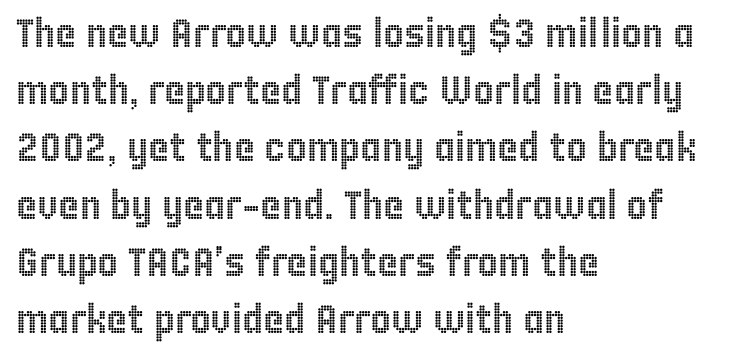
{"italic": "no", "width": "condensed", "x_height": "large", "monospaced": "no", "underline": "no", "align": "left", "line_spacing": "normal", "line_spacing_ratio": 1.43, "letter_spacing": "normal", "letter_spacing_em": 0.0, "glyph_px": 40}
